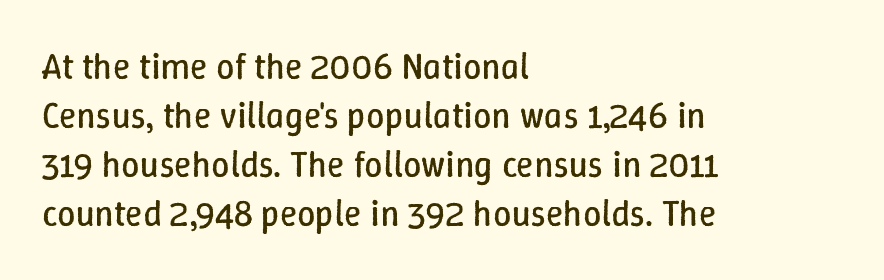
Check under the words: just untouched page. In terms of letterspacing, this is plain default setting. Weight: not bold — regular or lighter. This rendering uses left alignment, leaving the right contour irregular.
